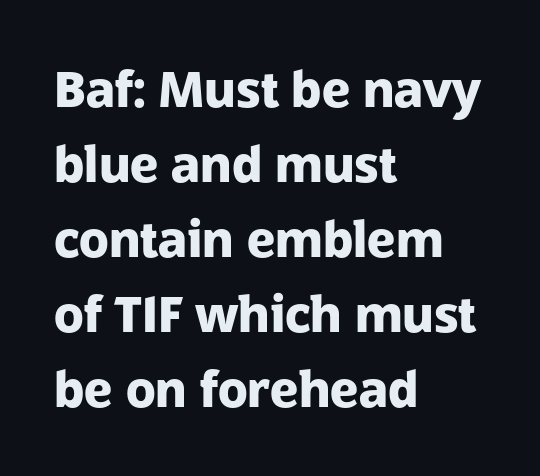
{"serif": "no", "italic": "no", "bold": "yes", "weight": "heavy", "width": "normal", "stroke_contrast": "low", "x_height": "medium", "monospaced": "no", "underline": "no", "align": "left", "line_spacing": "normal", "line_spacing_ratio": 1.53, "letter_spacing": "normal", "letter_spacing_em": 0.0, "glyph_px": 49}
